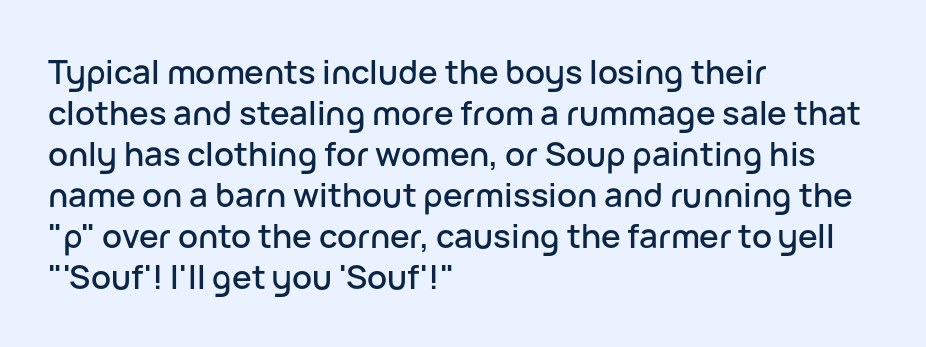
The image shows 33 px sans-serif type, upright; set left-aligned, line spacing 1.24x, normal letter spacing, not underlined; low stroke contrast and a medium x-height.
